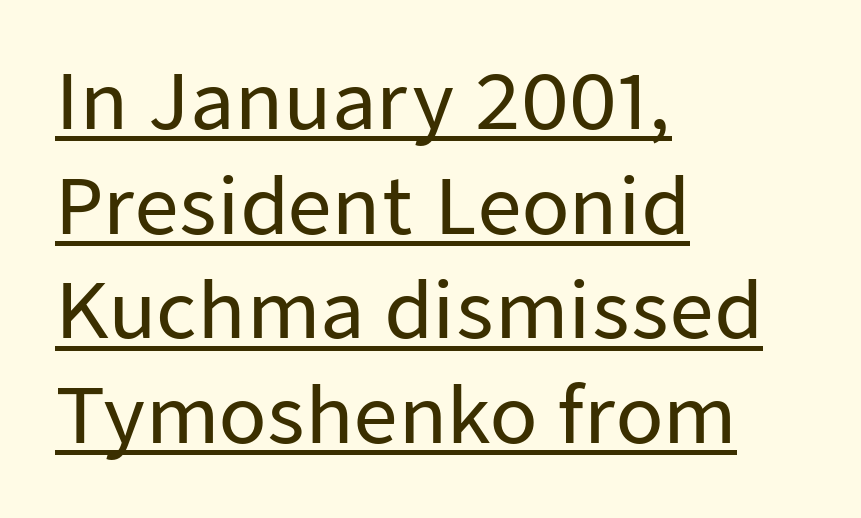
{"serif": "no", "italic": "no", "width": "normal", "stroke_contrast": "low", "x_height": "medium", "monospaced": "no", "underline": "yes", "align": "left", "line_spacing": "normal", "line_spacing_ratio": 1.36, "letter_spacing": "normal", "letter_spacing_em": 0.0, "glyph_px": 77}
